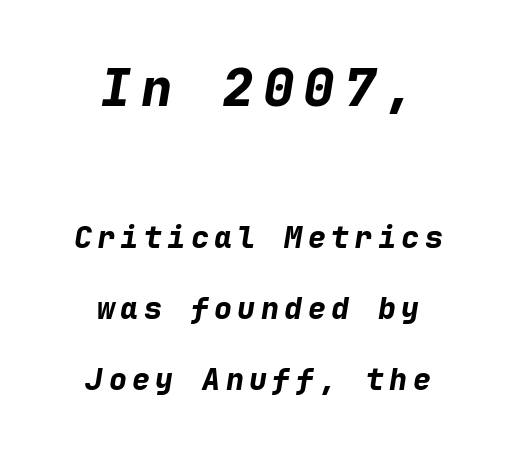
Q: Is the text bold? A: Yes.
Q: Is the text italic (slanted)? A: Yes, it leans right by about 9 degrees.
Q: Is the text underlined? A: No.
Q: How is the paragraph aligned? A: Centered.
Q: Is the spacing between lines tight, normal or loose? A: Loose.
Q: Which block of text is set in a larger size, the first (top) or the second (bottom)? A: The first (top) one.
Q: Width (condensed, normal, or wide)? A: Normal.
Q: Stroke contrast? A: Low.
Q: x-height? A: Medium.
Q: Monospaced? A: Yes.
